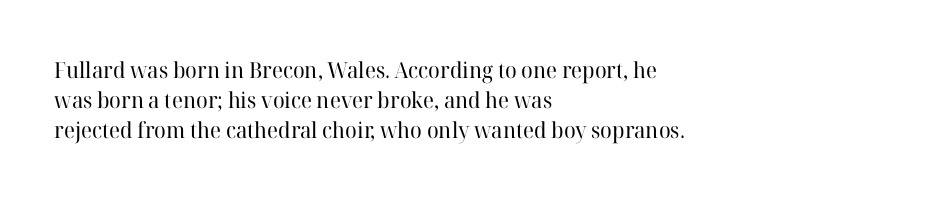
Reading down the column, the eye jumps a familiar distance to each next line. Left-aligned paragraph, ragged on the right. Check under the words: just untouched page. Nope, not italic — everything's standing straight.
